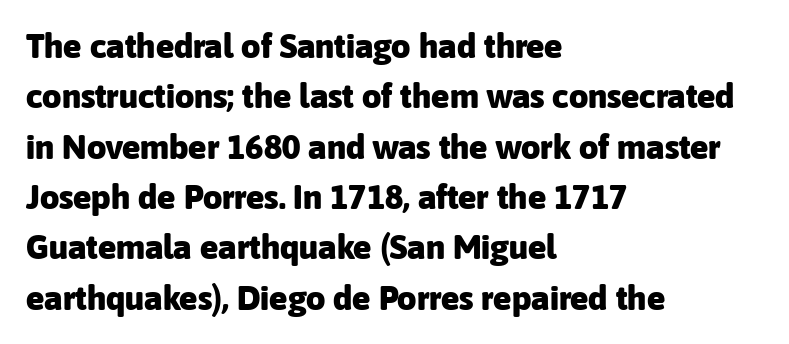
{"serif": "no", "italic": "no", "bold": "yes", "weight": "heavy", "width": "normal", "stroke_contrast": "low", "x_height": "medium", "monospaced": "no", "underline": "no", "align": "left", "line_spacing": "normal", "line_spacing_ratio": 1.48, "letter_spacing": "normal", "letter_spacing_em": 0.0, "glyph_px": 34}
